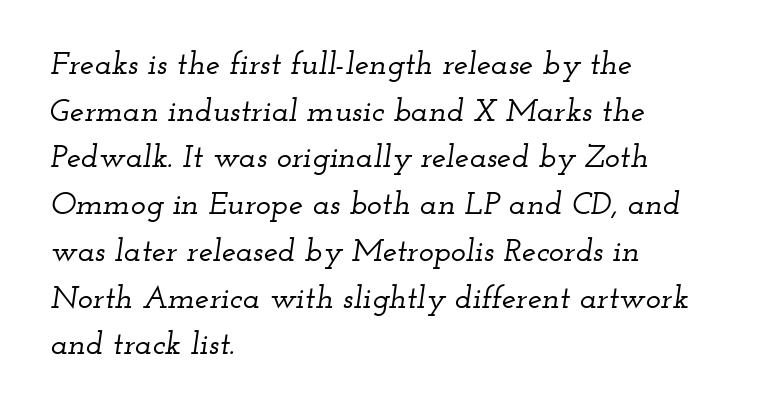
Q: Is the text italic (slanted)? A: Yes, it leans right by about 12 degrees.
Q: Is the typeface a serif or a sans-serif typeface? A: Serif.
Q: Is the text underlined? A: No.
Q: How is the paragraph aligned? A: Left-aligned.
Q: Is the spacing between letters normal or unusually wide? A: Normal.
Q: Is the spacing between lines tight, normal or loose? A: Normal.
Q: Width (condensed, normal, or wide)? A: Wide.
Q: Stroke contrast? A: Low.
Q: x-height? A: Small.
Q: Monospaced? A: No.
